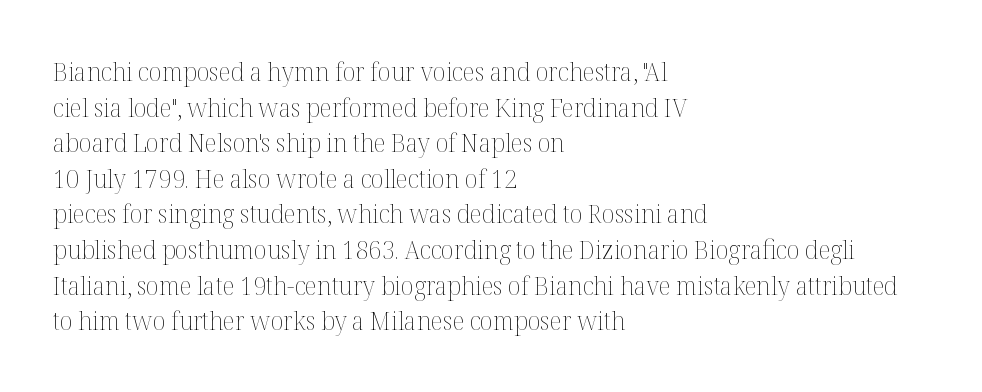
The line texture is even and compact thanks to regular tracking. Honestly, the row spacing looks completely unremarkable. Every row of glyphs begins at an identical x-position on the left. The letters stand straight up with perfectly vertical stems. Stroke thickness stays within the range of a standard reading face or lighter. Unmarked baselines from the first word to the last.
